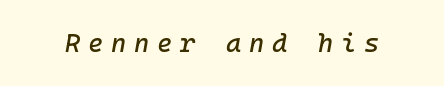
The image shows 26 px text type, italic (leaning right); set unusually wide letter spacing (+0.3 em), not underlined.
